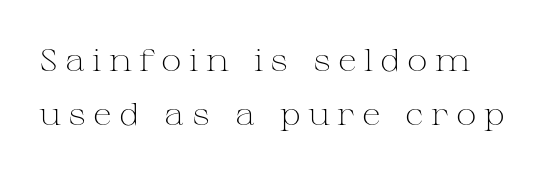
The image shows 31 px light, wide serif type, upright; set line spacing 1.75x, unusually wide letter spacing (+0.23 em), not underlined; medium stroke contrast and a medium x-height.
